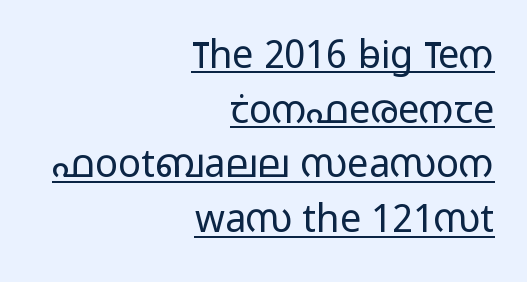
The image shows 38 px light, wide sans-serif type, upright; set right-aligned, normal line spacing (1.44x), normal letter spacing, underlined; low stroke contrast and a medium x-height.
